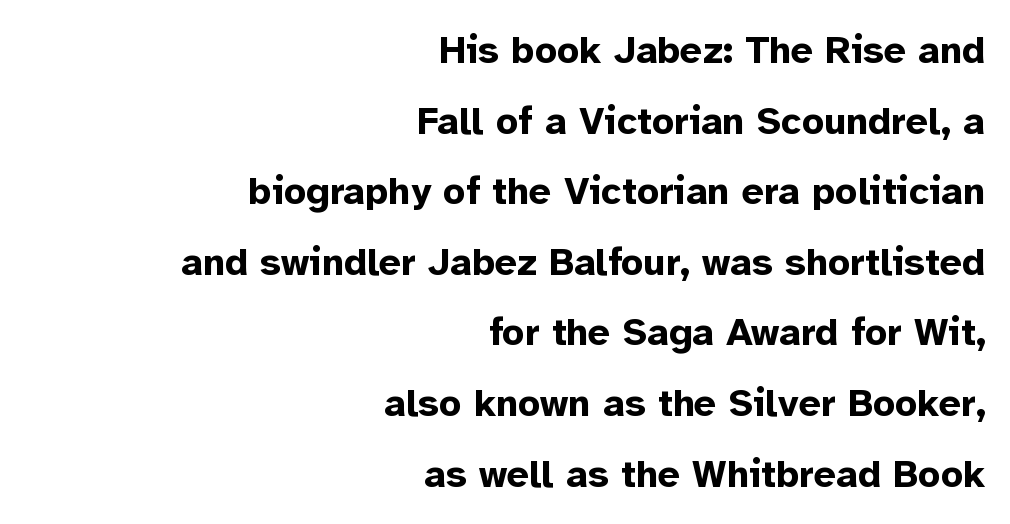
In terms of posture, this sample is upright. Descenders hang freely into open space. You could not count columns in this text — the font is proportionally spaced. These lines are set flush right with a ragged left edge.
